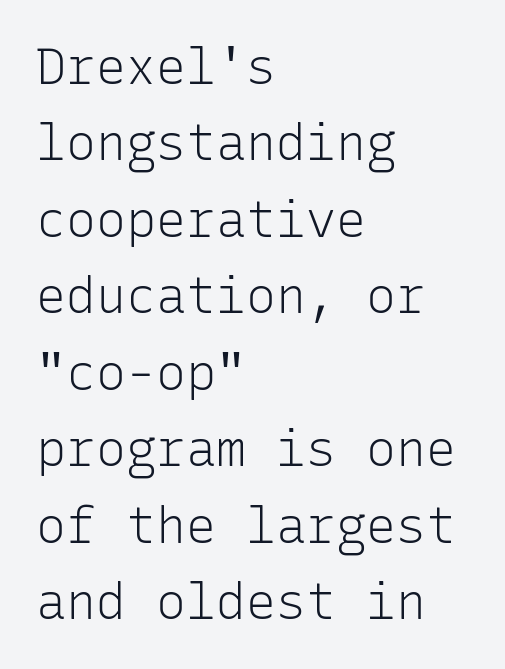
Baseline-to-baseline distance is the conventional proportion of letter height. No chunkiness to these letters — they're not bold. Nothing unusual about the tracking: characters are spaced as the font intends. Leftover space on each line is placed entirely after the last word.
